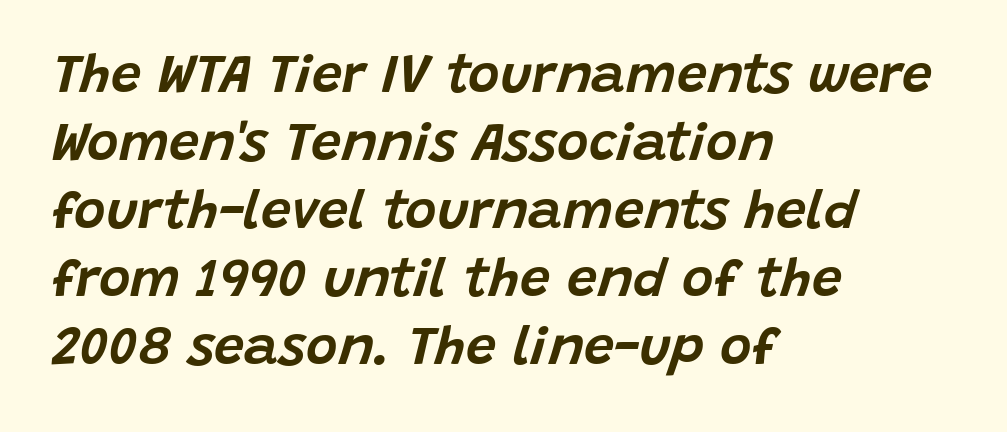
{"italic": "yes", "lean": "right", "slant_degrees": 15, "width": "normal", "stroke_contrast": "low", "x_height": "large", "monospaced": "no", "underline": "no", "align": "left", "line_spacing": "normal", "line_spacing_ratio": 1.26, "letter_spacing": "normal", "letter_spacing_em": 0.0, "glyph_px": 54}
